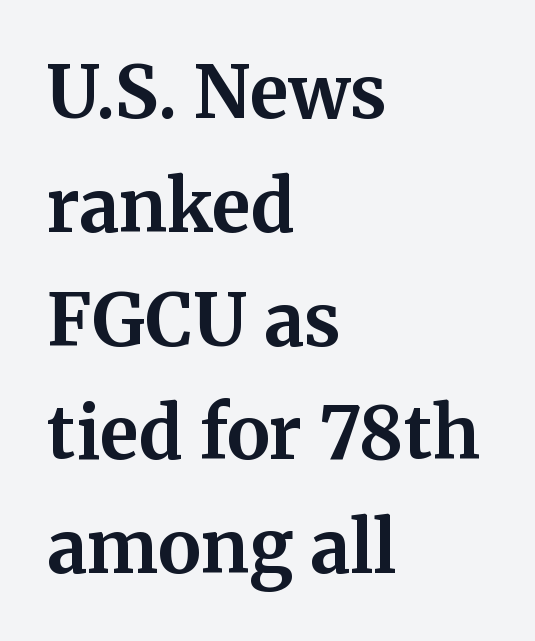
{"serif": "yes", "italic": "no", "bold": "yes", "weight": "bold", "width": "normal", "stroke_contrast": "medium", "x_height": "medium", "monospaced": "no", "underline": "no", "align": "left", "line_spacing": "normal", "line_spacing_ratio": 1.58, "letter_spacing": "normal", "letter_spacing_em": 0.0, "glyph_px": 72}
